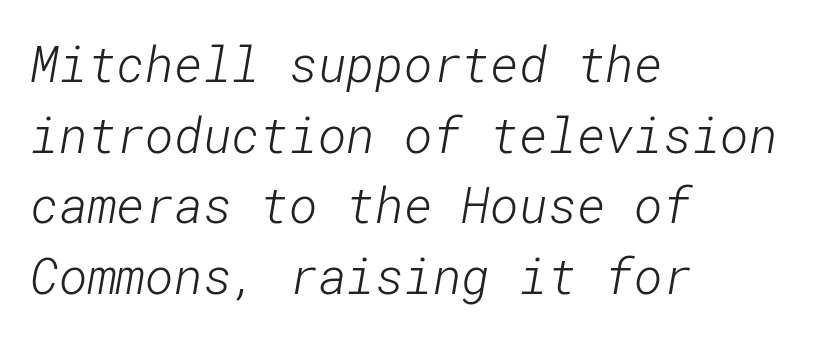
{"serif": "no", "bold": "no", "weight": "light", "width": "normal", "stroke_contrast": "low", "x_height": "medium", "underline": "no", "align": "left", "line_spacing": "normal", "line_spacing_ratio": 1.44, "letter_spacing": "normal", "letter_spacing_em": 0.0, "glyph_px": 49}
